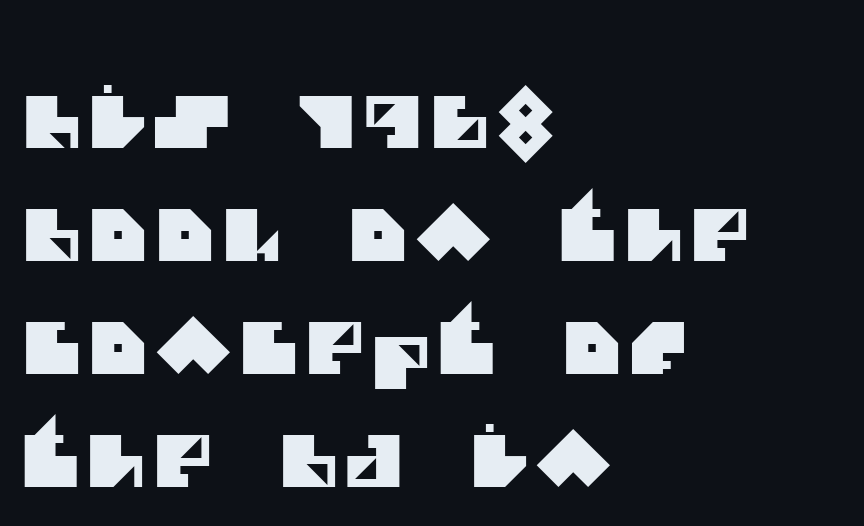
The image shows 71 px sans-serif type; set left-aligned, normal line spacing (1.59x), not underlined; medium stroke contrast and a large x-height.
